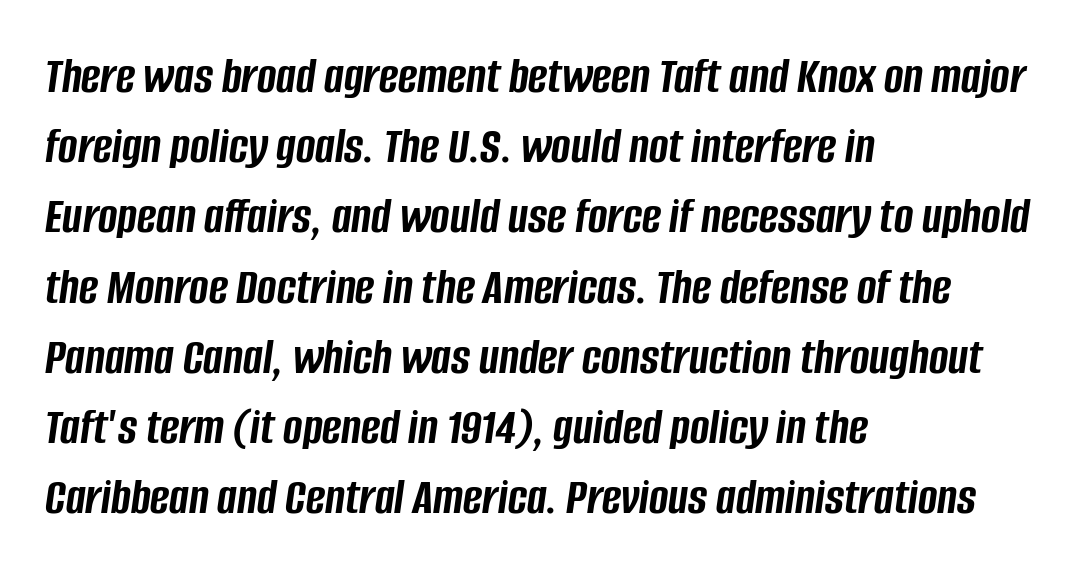
The image shows 52 px semibold, condensed type, italic (leaning right); set left-aligned, normal line spacing (1.35x), normal letter spacing, not underlined; low stroke contrast and a large x-height.
